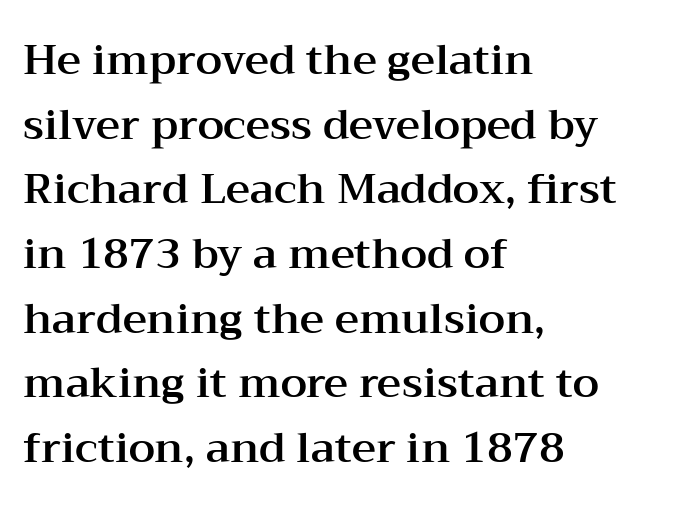
{"serif": "yes", "italic": "no", "width": "wide", "stroke_contrast": "medium", "x_height": "medium", "monospaced": "no", "underline": "no", "align": "left", "line_spacing": "normal", "line_spacing_ratio": 1.54, "letter_spacing": "normal", "letter_spacing_em": 0.0, "glyph_px": 42}
